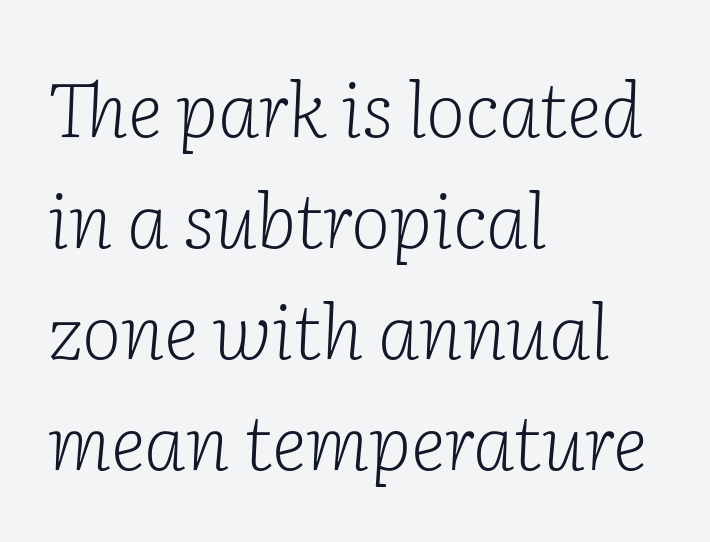
{"serif": "yes", "italic": "yes", "lean": "right", "slant_degrees": 2, "bold": "no", "weight": "light", "width": "normal", "stroke_contrast": "low", "x_height": "medium", "monospaced": "no", "underline": "no", "align": "left", "line_spacing": "normal", "line_spacing_ratio": 1.48, "letter_spacing": "normal", "letter_spacing_em": 0.0, "glyph_px": 75}
